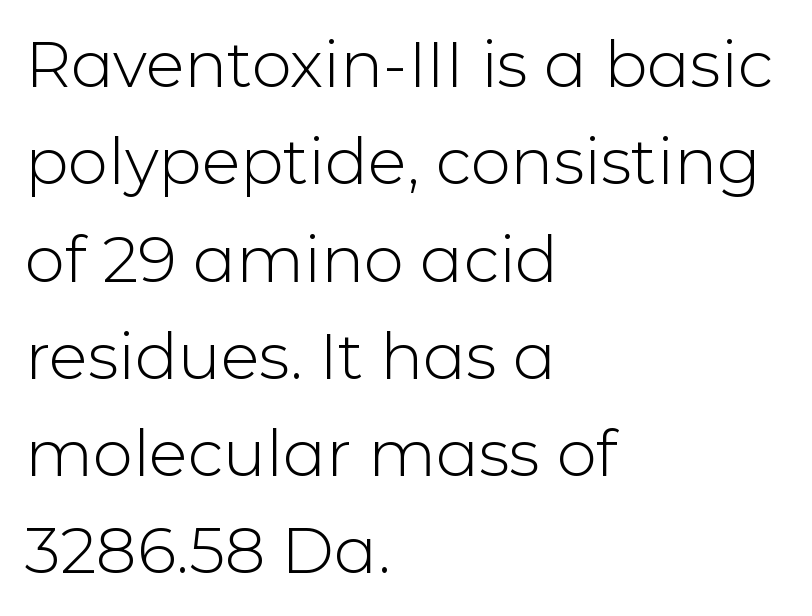
Rows of type keep a routine distance in the vertical direction. How are the letters spaced? Ordinarily, with no added tracking. These glyphs show unthickened strokes, regular width or finer. The baseline area is clear.
